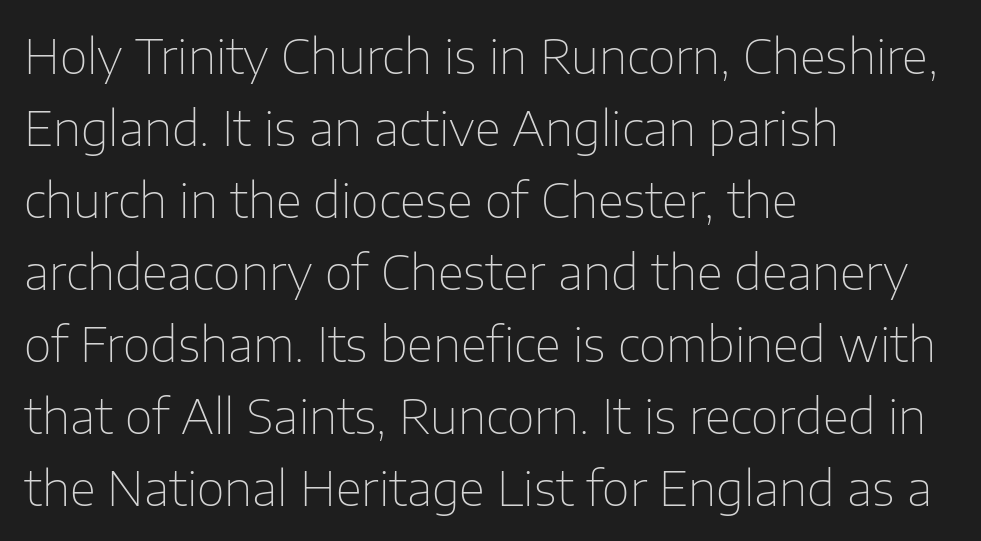
{"serif": "no", "italic": "no", "bold": "no", "weight": "thin", "width": "normal", "stroke_contrast": "low", "x_height": "medium", "monospaced": "no", "underline": "no", "align": "left", "line_spacing": "normal", "line_spacing_ratio": 1.5, "letter_spacing": "normal", "letter_spacing_em": 0.0, "glyph_px": 48}
